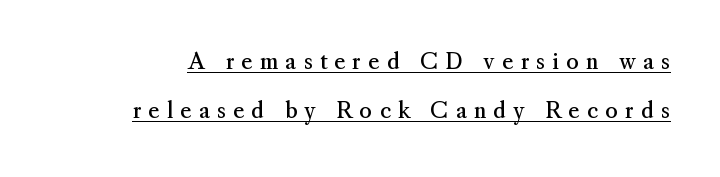
Students, observe: this is what heavily led, spacious text looks like. Compared with a typical body face, this is equally light or lighter still. The lettering stays uniformly vertical, giving the passage a roman look. You can see a thin bar hugging the bottom of the glyphs. A typesetter would call this heavily tracked-out type.
